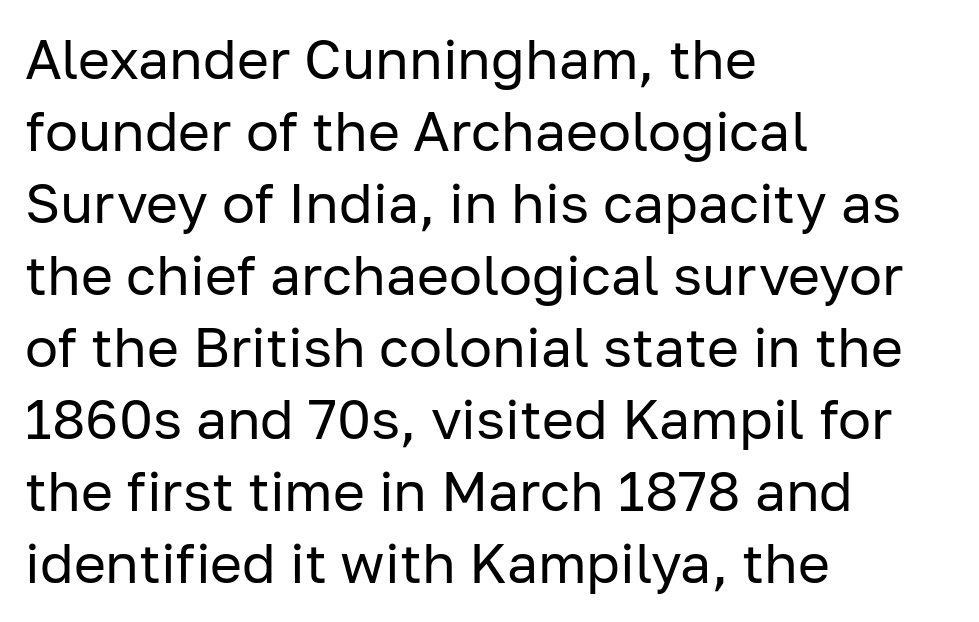
{"serif": "no", "italic": "no", "bold": "no", "weight": "regular", "width": "normal", "stroke_contrast": "low", "x_height": "medium", "monospaced": "no", "underline": "no", "align": "left", "line_spacing": "normal", "line_spacing_ratio": 1.31, "letter_spacing": "normal", "letter_spacing_em": 0.0, "glyph_px": 55}
